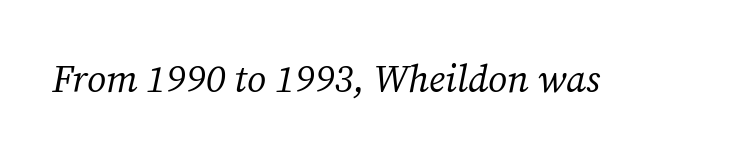
{"serif": "yes", "italic": "yes", "lean": "right", "slant_degrees": 12, "bold": "no", "weight": "regular", "width": "normal", "stroke_contrast": "medium", "x_height": "medium", "monospaced": "no", "underline": "no", "letter_spacing": "normal", "letter_spacing_em": 0.0, "glyph_px": 38}
